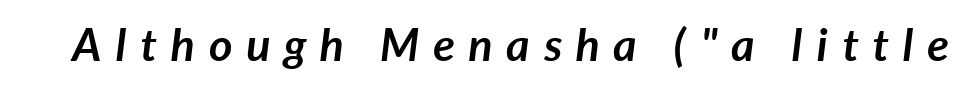
{"italic": "yes", "lean": "right", "slant_degrees": 7, "bold": "yes", "weight": "semibold", "width": "normal", "stroke_contrast": "low", "x_height": "medium", "monospaced": "no", "underline": "no", "letter_spacing": "wide", "letter_spacing_em": 0.31, "glyph_px": 45}
